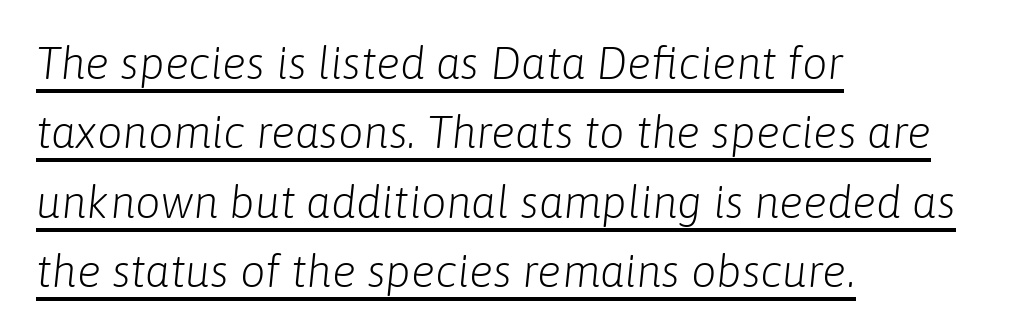
Q: Is the text bold? A: No.
Q: Is the text italic (slanted)? A: Yes, it leans right by about 6 degrees.
Q: Is the text underlined? A: Yes.
Q: How is the paragraph aligned? A: Left-aligned.
Q: Is the spacing between letters normal or unusually wide? A: Normal.
Q: Is the spacing between lines tight, normal or loose? A: Normal.
Q: Width (condensed, normal, or wide)? A: Normal.
Q: Stroke contrast? A: Low.
Q: x-height? A: Medium.
Q: Monospaced? A: No.
